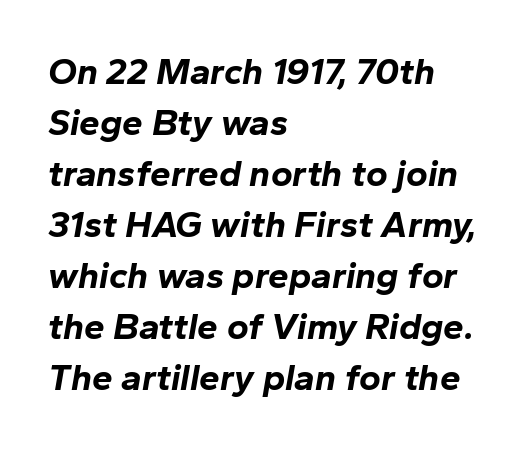
Leftover space on each line is placed entirely after the last word. Honestly, the row spacing looks completely unremarkable. The gaps between neighbouring characters are ordinary and unremarkable. Anything drawn beneath the words? Only blank space. The passage shown leans; its letterforms are oblique.
